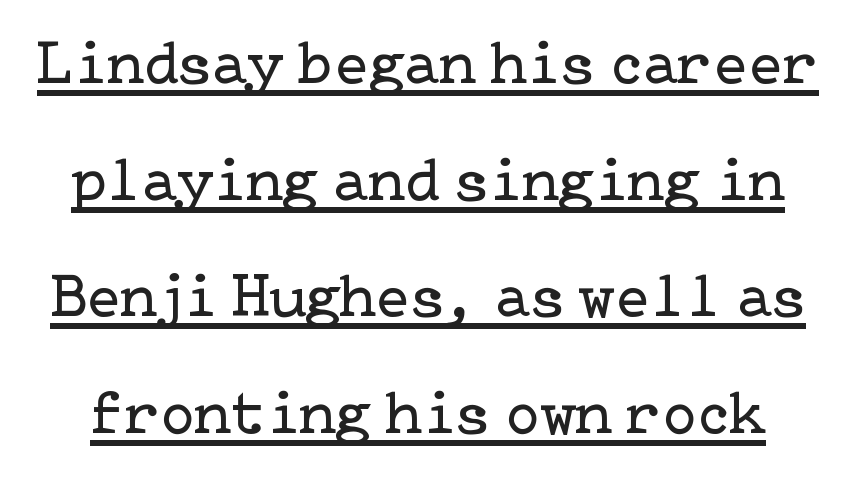
Q: Is the text bold? A: No.
Q: Is the text italic (slanted)? A: No, it is upright.
Q: Is the typeface a serif or a sans-serif typeface? A: Serif.
Q: Is the text underlined? A: Yes.
Q: Is the spacing between letters normal or unusually wide? A: Normal.
Q: Width (condensed, normal, or wide)? A: Normal.
Q: Stroke contrast? A: Low.
Q: x-height? A: Medium.
